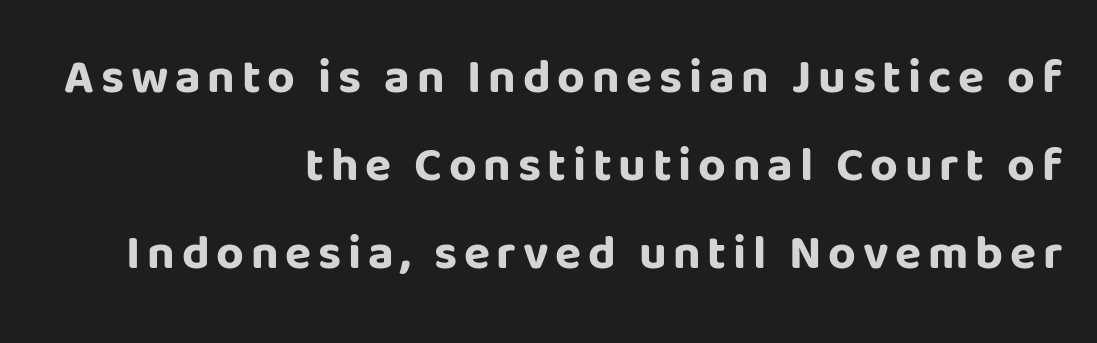
{"serif": "no", "italic": "no", "bold": "yes", "weight": "bold", "width": "normal", "stroke_contrast": "low", "x_height": "large", "monospaced": "no", "underline": "no", "align": "right", "line_spacing_ratio": 1.83, "glyph_px": 48}
